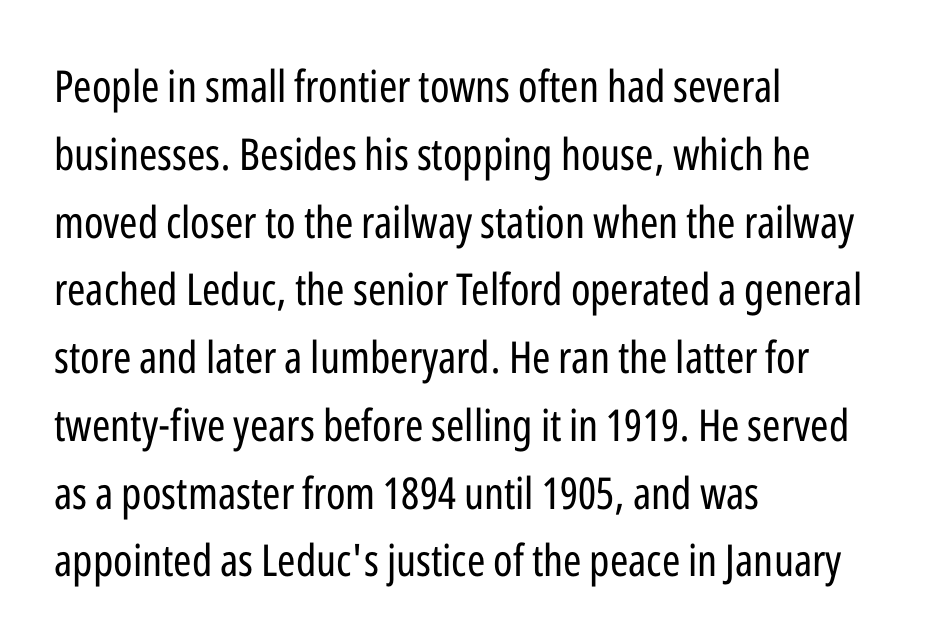
Weight: not bold — regular or lighter. The rendering uses a moderate line-height, typical for paragraphs. These lines keep a tight, regular rhythm from letter to letter. The baseline area is clear. Caption: multi-line text, flush left, ragged right.
